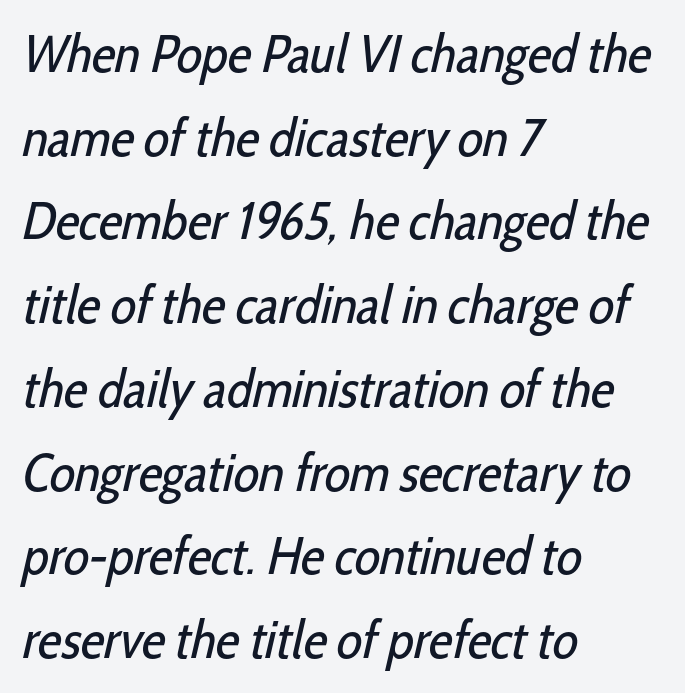
The image shows 53 px regular-weight, condensed sans-serif type; set left-aligned, normal line spacing (1.58x), normal letter spacing, not underlined; low stroke contrast and a medium x-height.
